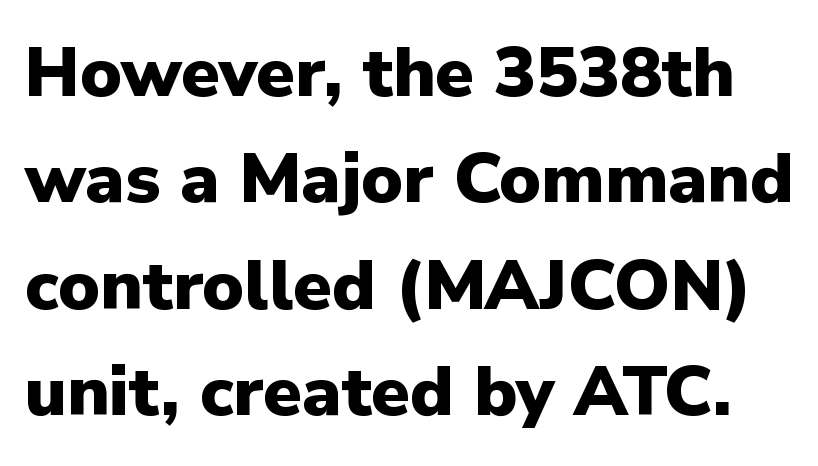
The image shows 70 px heavy sans-serif type, upright; set normal line spacing (1.52x), normal letter spacing, not underlined; low stroke contrast and a medium x-height.
